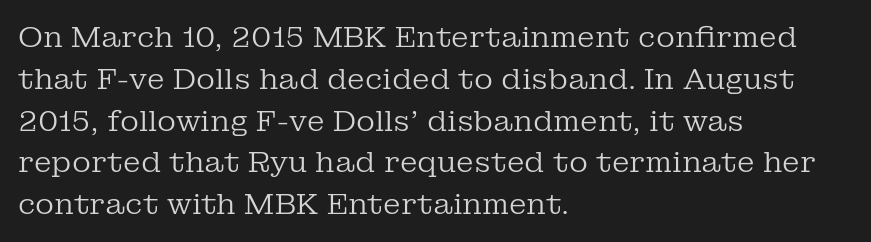
Designer's note — italics off, roman on. This rendering uses left alignment, leaving the right contour irregular. The rendering keeps characters at their native spacing. Is this a sans? No — the strokes have serifs.
